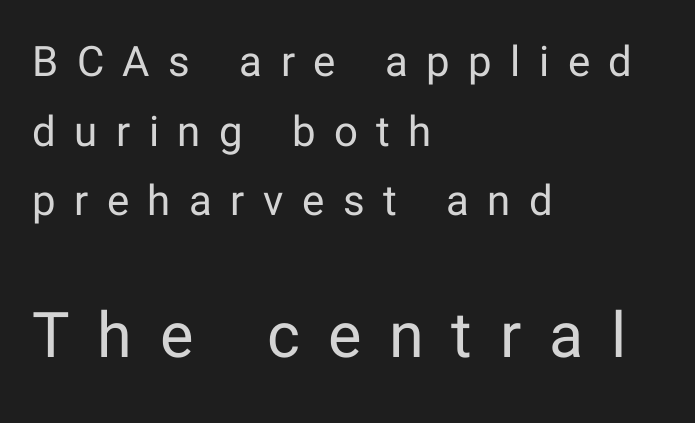
Q: Is the text bold? A: No.
Q: Is the text italic (slanted)? A: No, it is upright.
Q: Is the typeface a serif or a sans-serif typeface? A: Sans-serif.
Q: Is the text underlined? A: No.
Q: How is the paragraph aligned? A: Left-aligned.
Q: Is the spacing between letters normal or unusually wide? A: Unusually wide.
Q: Is the spacing between lines tight, normal or loose? A: Normal.
Q: Which block of text is set in a larger size, the first (top) or the second (bottom)? A: The second (bottom) one.
Q: Width (condensed, normal, or wide)? A: Normal.
Q: Stroke contrast? A: Low.
Q: x-height? A: Medium.
Q: Monospaced? A: No.
